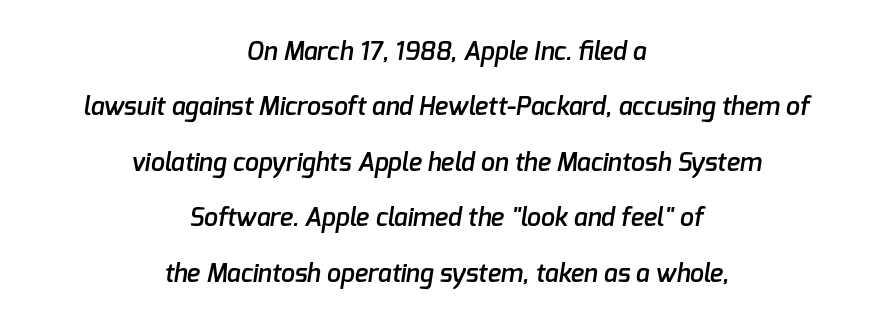
{"bold": "semi", "underline": "no", "align": "center", "line_spacing": "loose", "line_spacing_ratio": 2.22, "letter_spacing": "normal", "letter_spacing_em": 0.0, "glyph_px": 25}
